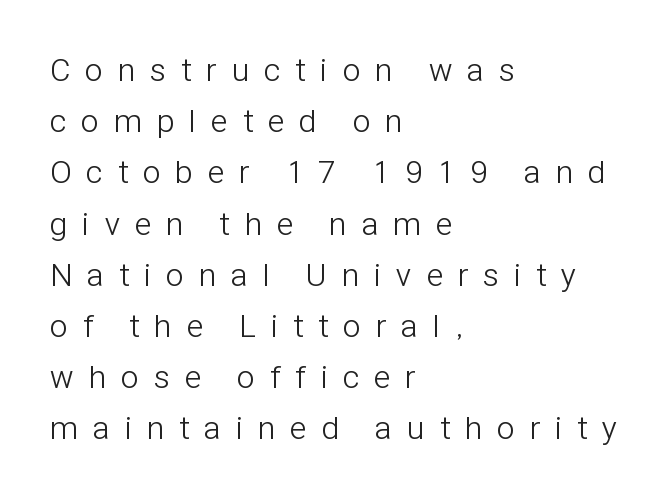
The type family on display is of the sans-serif kind. Reading down the block, your eye returns to a fixed left position each line. Each letter keeps its own natural width here, so spacing adapts to shape. The block of text has a typical density, with ordinary space between rows. A light-to-regular cut is what we see here. Style check: upright.
